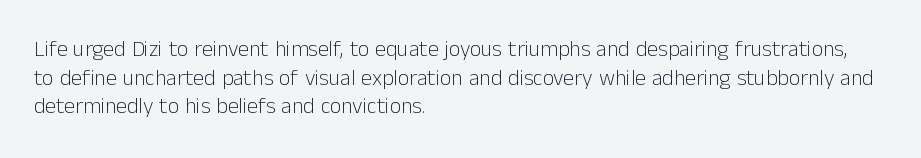
{"italic": "no", "bold": "no", "underline": "no", "align": "left", "line_spacing": "normal", "line_spacing_ratio": 1.3, "letter_spacing": "normal", "letter_spacing_em": 0.0, "glyph_px": 22}
